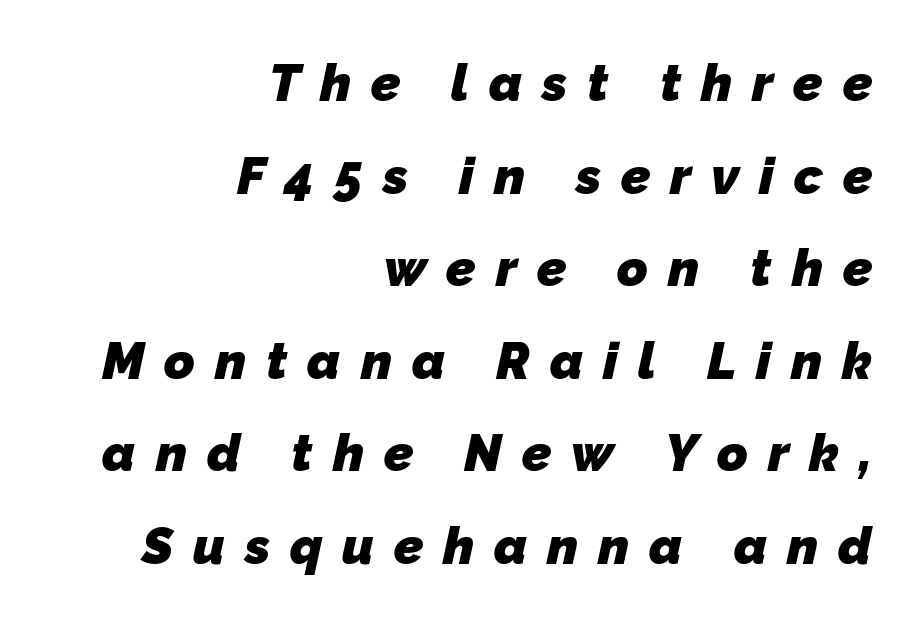
Q: Is the text bold? A: Yes.
Q: Is the typeface a serif or a sans-serif typeface? A: Sans-serif.
Q: Is the text underlined? A: No.
Q: How is the paragraph aligned? A: Right-aligned.
Q: Is the spacing between letters normal or unusually wide? A: Unusually wide.
Q: Width (condensed, normal, or wide)? A: Normal.
Q: Stroke contrast? A: Low.
Q: x-height? A: Medium.
Q: Monospaced? A: No.
